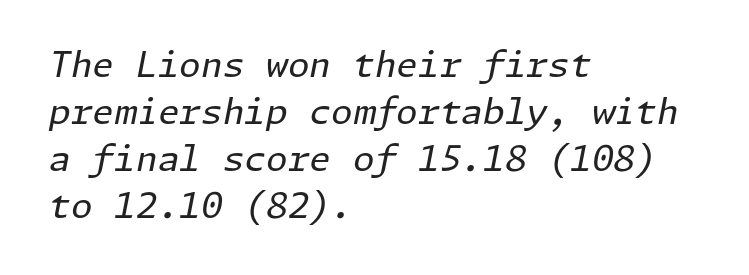
Typeset ragged right — the left edge is the straight one. Tall strokes in this sample are angled rather than plumb. How are the letters spaced? Ordinarily, with no added tracking. Descender tails drop into unmarked territory. The designer left line spacing at the default.
